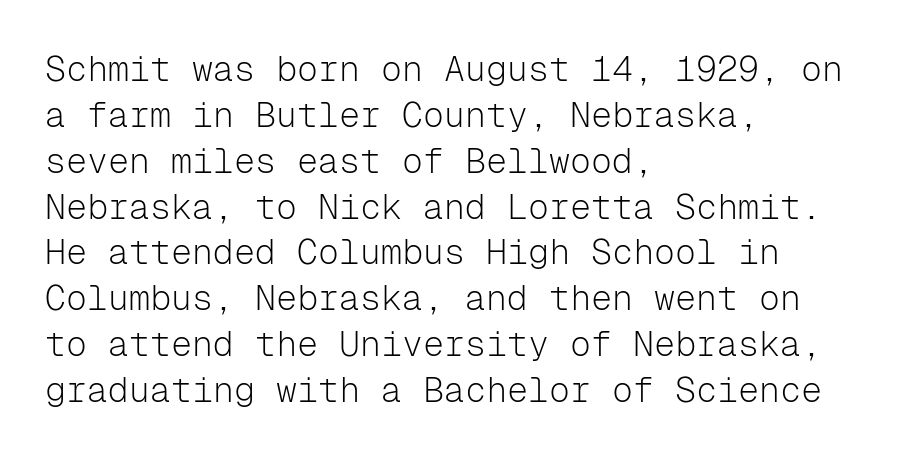
The passage is arranged the way most books set body copy — flush left. Compared with typical paragraphs, the rows here are spaced about the same. Nope, no serifs anywhere on these letters. The space directly below the letters is spotless. Stroke thickness stays within the range of a standard reading face or lighter.
